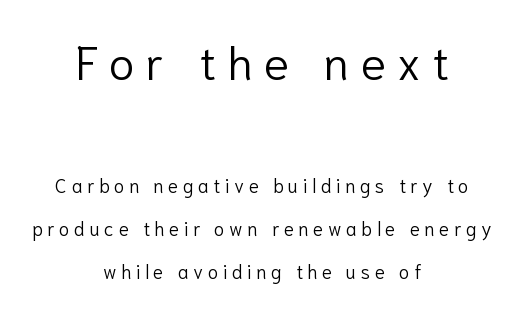
This sample has the flowing, uneven cadence of proportional lettering. Horizontal alignment here is central, giving a formal, balanced look. What's the leading like? Stretched, with rows far apart. Every stem runs plumb, perpendicular to the baseline. In this sample the first text group is rendered at the bigger scale.
